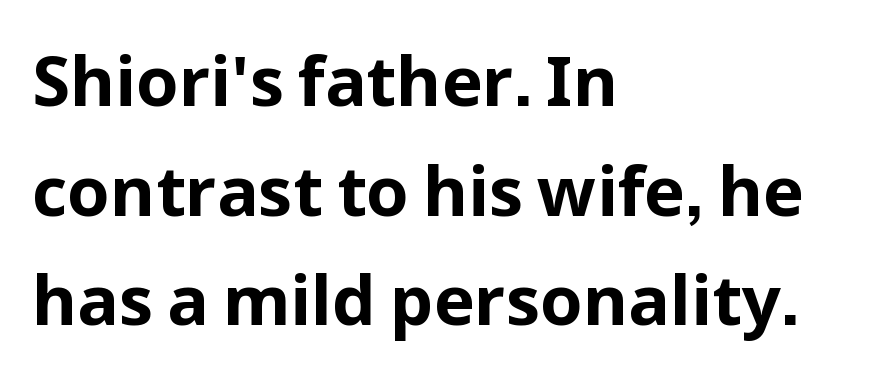
{"serif": "no", "italic": "no", "bold": "yes", "weight": "bold", "width": "normal", "stroke_contrast": "low", "x_height": "medium", "monospaced": "no", "underline": "no", "align": "left", "line_spacing": "normal", "line_spacing_ratio": 1.59, "letter_spacing": "normal", "letter_spacing_em": 0.0, "glyph_px": 69}
